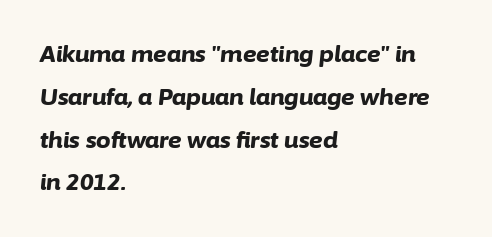
{"italic": "yes", "lean": "right", "slant_degrees": 6, "bold": "yes", "underline": "no", "align": "left", "line_spacing_ratio": 1.86, "letter_spacing": "normal", "letter_spacing_em": 0.0, "glyph_px": 23}
